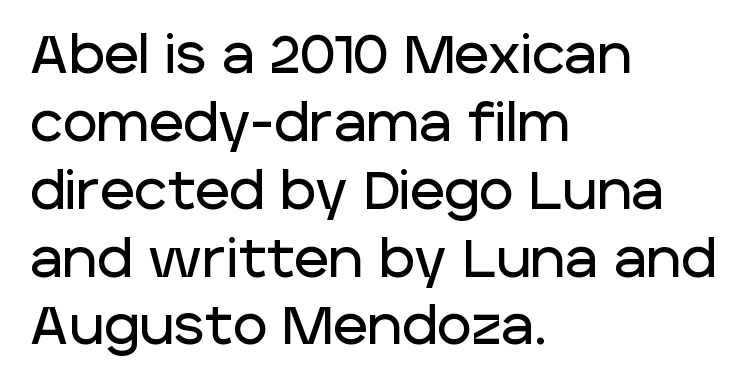
{"serif": "no", "italic": "no", "width": "normal", "stroke_contrast": "low", "x_height": "large", "monospaced": "no", "underline": "no", "align": "left", "line_spacing": "normal", "line_spacing_ratio": 1.28, "letter_spacing": "normal", "letter_spacing_em": 0.0, "glyph_px": 53}
